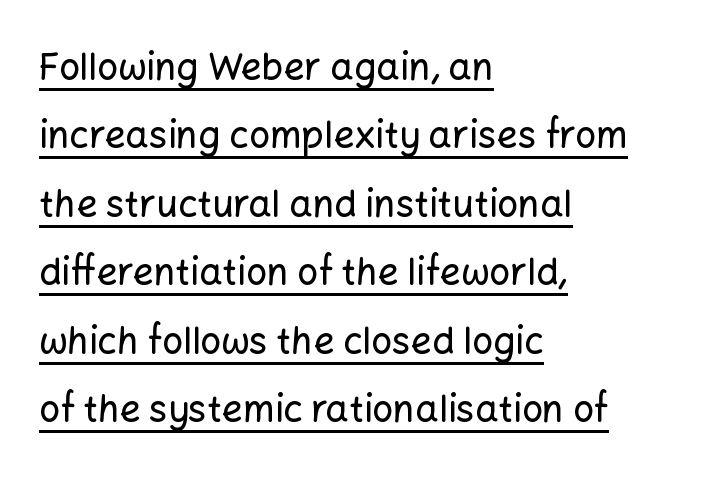
Q: Is the text italic (slanted)? A: No, it is upright.
Q: Is the typeface a serif or a sans-serif typeface? A: Sans-serif.
Q: Is the text underlined? A: Yes.
Q: How is the paragraph aligned? A: Left-aligned.
Q: Is the spacing between letters normal or unusually wide? A: Normal.
Q: Width (condensed, normal, or wide)? A: Normal.
Q: Stroke contrast? A: Low.
Q: x-height? A: Medium.
Q: Monospaced? A: No.
